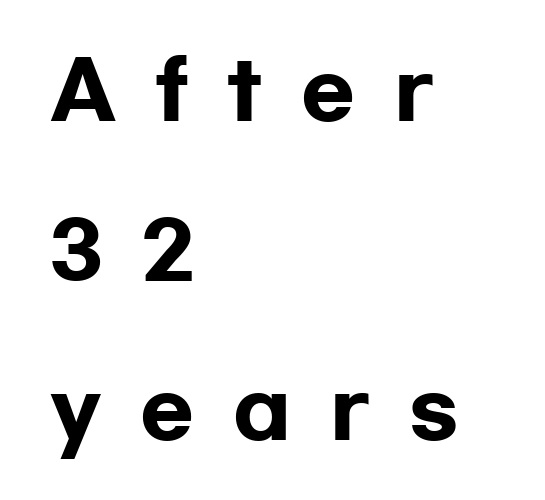
{"serif": "no", "italic": "no", "bold": "yes", "weight": "heavy", "width": "wide", "stroke_contrast": "low", "x_height": "medium", "monospaced": "no", "underline": "no", "align": "left", "line_spacing": "loose", "line_spacing_ratio": 2.02, "letter_spacing": "wide", "letter_spacing_em": 0.49, "glyph_px": 79}
